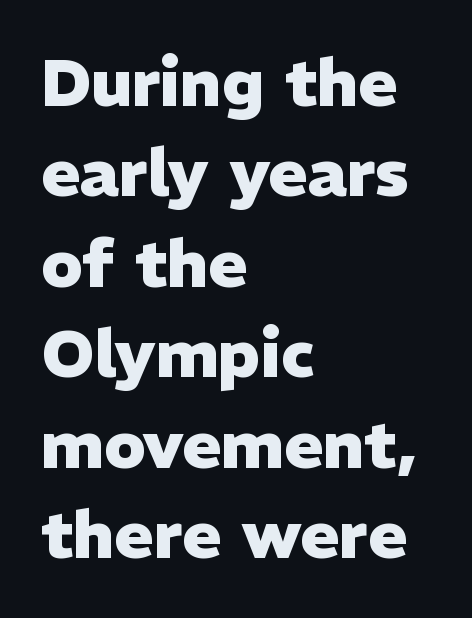
The image shows 66 px heavy sans-serif type, upright; set left-aligned, normal line spacing (1.37x), normal letter spacing, not underlined; low stroke contrast and a medium x-height.
